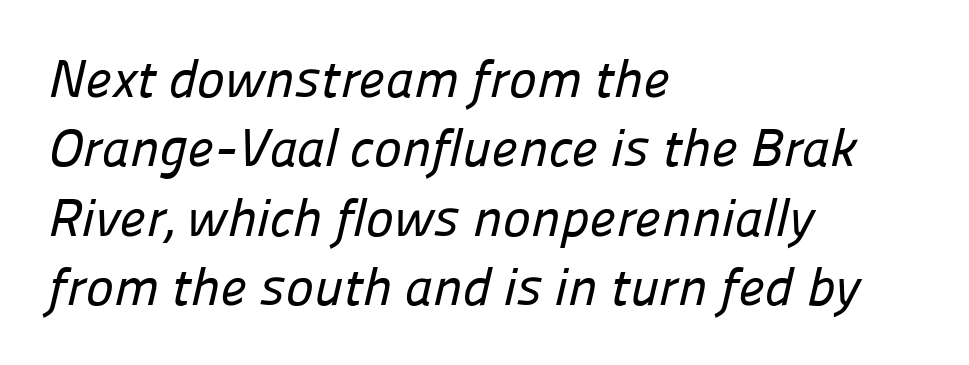
{"serif": "no", "width": "normal", "stroke_contrast": "low", "x_height": "medium", "monospaced": "no", "underline": "no", "align": "left", "line_spacing": "normal", "line_spacing_ratio": 1.31, "letter_spacing": "normal", "letter_spacing_em": 0.0, "glyph_px": 53}
